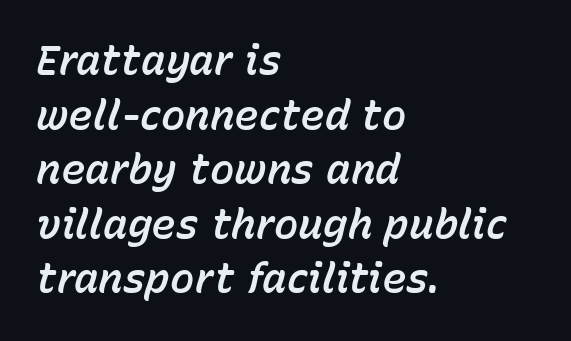
These lines keep a tight, regular rhythm from letter to letter. The lettering tilts uniformly, giving the passage an italic look. The rendering anchors every line to the left-hand side. Interline gaps are of average width in this sample. The passage shown is typed in a proportional face where columns would drift.
